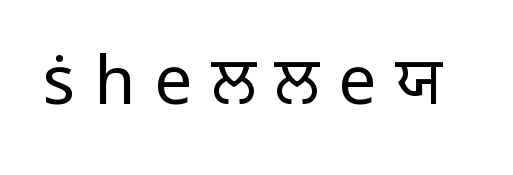
Nope, no serifs anywhere on these letters. The letters stand straight up with perfectly vertical stems. Spacing verdict: proportional, widths tailored to each character. Stem width sits at or under what a default text font uses. The passage shown is not underscored anywhere. The passage shown has open, widely tracked lettering throughout.
